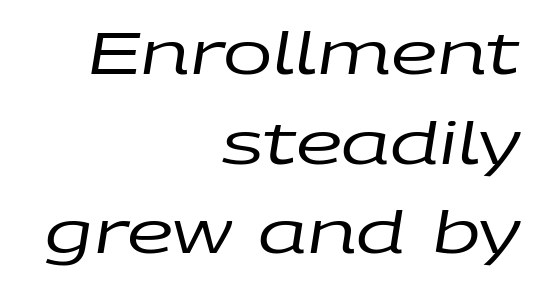
The image shows 59 px regular-weight, wide type, italic (leaning right); set right-aligned, normal line spacing (1.52x), normal letter spacing, not underlined; low stroke contrast and a large x-height.
